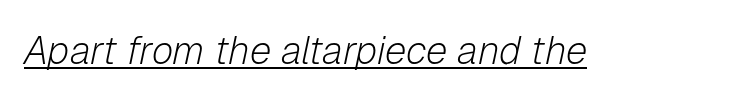
The image shows 39 px light type, italic (leaning right); set normal letter spacing, underlined; low stroke contrast and a medium x-height.
